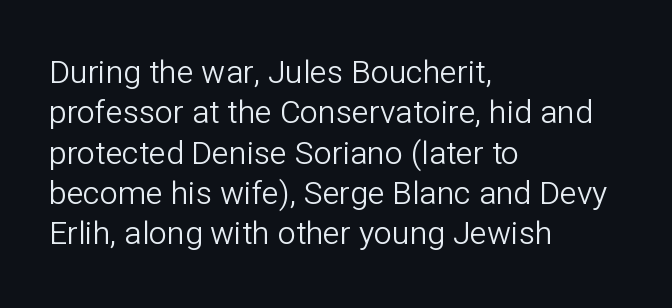
{"serif": "no", "italic": "no", "bold": "no", "weight": "light", "width": "normal", "stroke_contrast": "low", "x_height": "medium", "monospaced": "no", "underline": "no", "align": "left", "line_spacing": "normal", "line_spacing_ratio": 1.26, "letter_spacing": "normal", "letter_spacing_em": 0.0, "glyph_px": 32}
